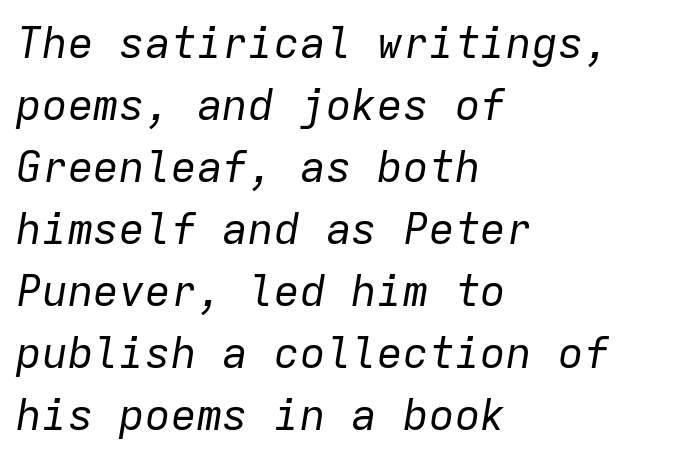
Note the uniform advance width — an 'i' takes as much space as an 'm'. The strokes are not fattened; the text isn't bold. The passage is arranged the way most books set body copy — flush left. What stands out about the letter spacing? Nothing — it is the standard amount. The glyphs look as if they've been sheared to an angle. The specimen omits any rule beneath the text block's lines.
